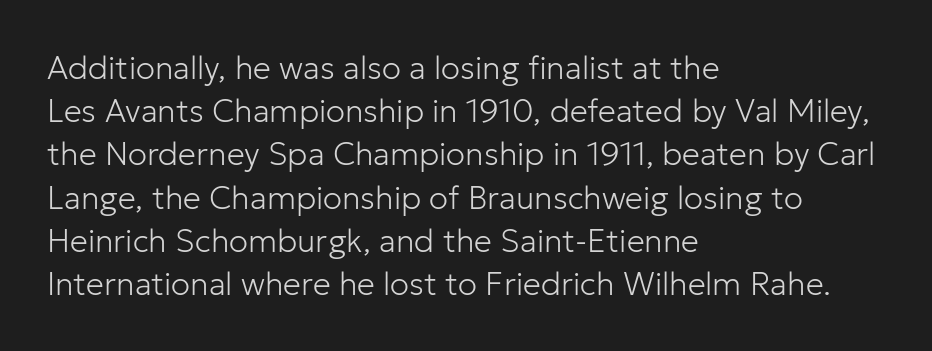
Ink coverage per letter is moderate at most. This sample uses a sans-serif face. This is the regular roman posture of the typeface. Just letters on the line, the space beneath them empty. Quick note: interline space is typical.
